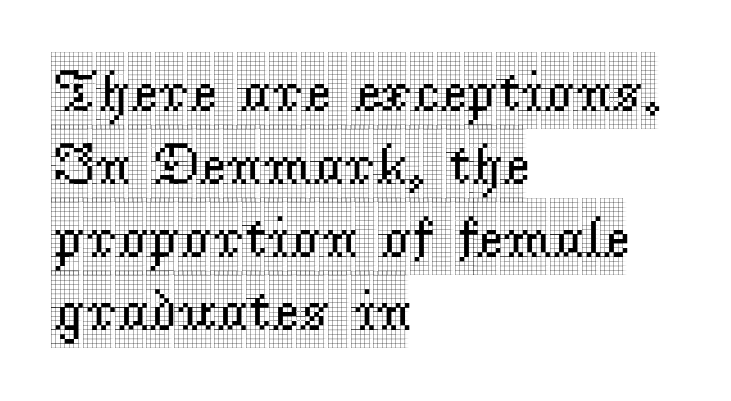
Q: Is the text italic (slanted)? A: No, it is upright.
Q: Is the typeface a serif or a sans-serif typeface? A: Serif.
Q: Is the text underlined? A: No.
Q: How is the paragraph aligned? A: Left-aligned.
Q: Is the spacing between letters normal or unusually wide? A: Normal.
Q: Width (condensed, normal, or wide)? A: Condensed.
Q: x-height? A: Large.
Q: Monospaced? A: No.
